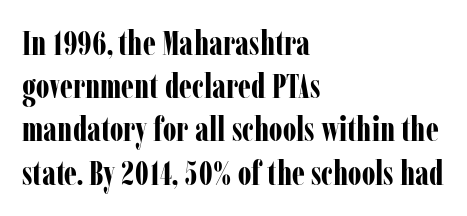
Spacing between characters is what you'd get straight out of the box. Each letter keeps its own natural width here, so spacing adapts to shape. Regarding leading, the lines here are spaced in the standard way. In terms of letterform style, serifs are clearly present.
